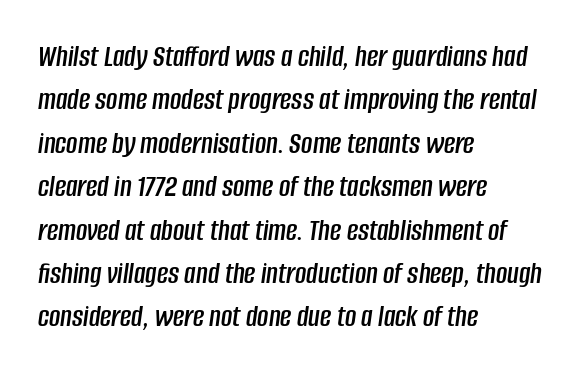
The image shows 31 px condensed type, italic (leaning right); set left-aligned, normal line spacing (1.4x), normal letter spacing, not underlined; low stroke contrast and a large x-height.
